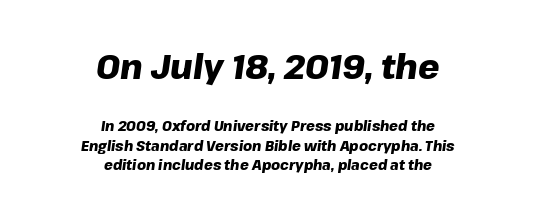
{"italic": "yes", "lean": "right", "slant_degrees": 8, "bold": "yes", "weight": "heavy", "width": "normal", "stroke_contrast": "low", "x_height": "medium", "monospaced": "no", "underline": "no", "align": "center", "line_spacing": "normal", "line_spacing_ratio": 1.39, "letter_spacing": "normal", "letter_spacing_em": 0.0, "larger_block": "first", "size_ratio": 2.43, "glyph_px": 34}
